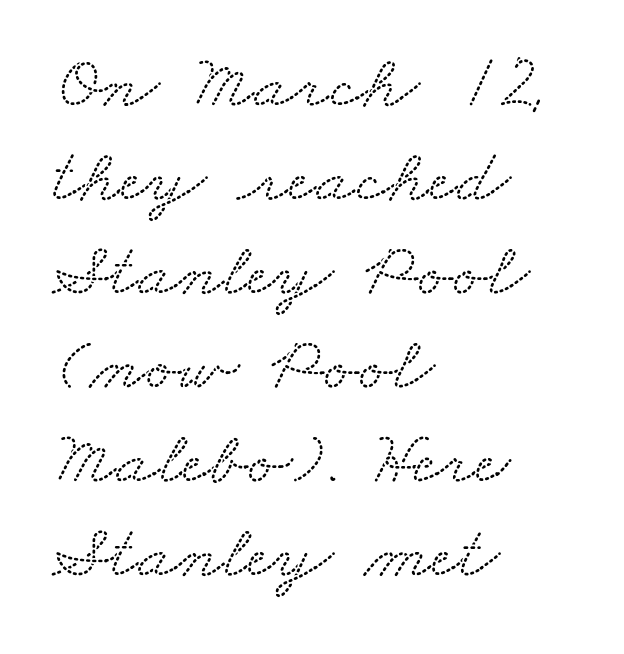
{"serif": "yes", "width": "wide", "stroke_contrast": "low", "x_height": "small", "monospaced": "no", "underline": "no", "align": "left", "line_spacing_ratio": 1.22, "letter_spacing": "normal", "letter_spacing_em": 0.0, "glyph_px": 77}
